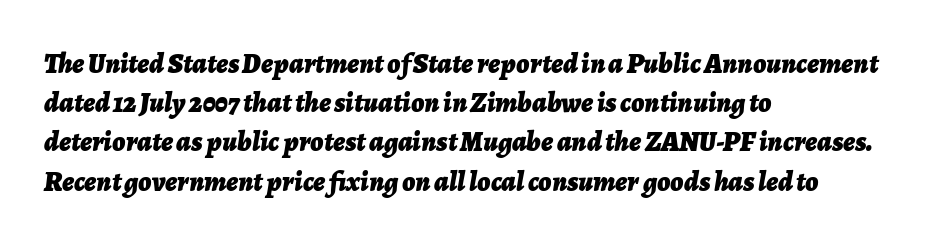
Q: Is the text bold? A: Yes.
Q: Is the text italic (slanted)? A: Yes, it leans right by about 7 degrees.
Q: Is the text underlined? A: No.
Q: How is the paragraph aligned? A: Left-aligned.
Q: Is the spacing between letters normal or unusually wide? A: Normal.
Q: Is the spacing between lines tight, normal or loose? A: Normal.
Q: Width (condensed, normal, or wide)? A: Normal.
Q: Stroke contrast? A: Low.
Q: x-height? A: Medium.
Q: Monospaced? A: No.
